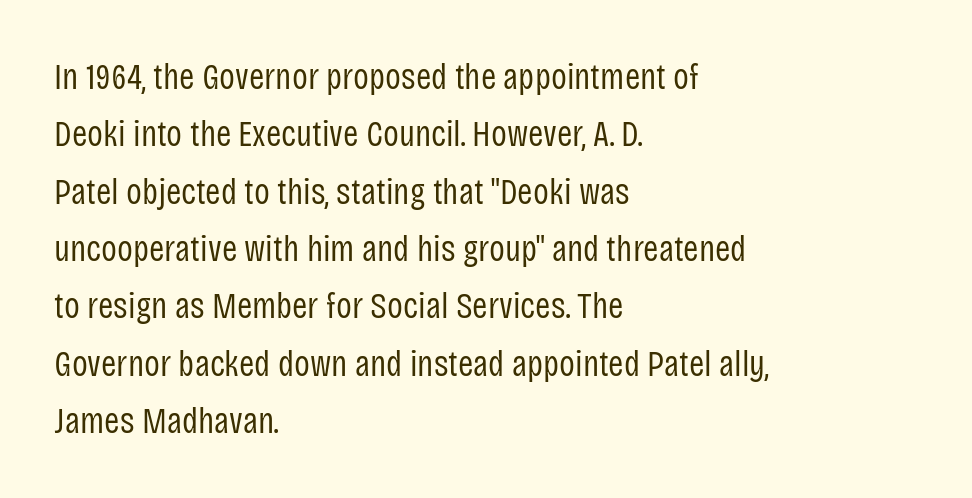
Italic? Not at all — the glyphs are vertical. A typesetter would call this zero additional tracking. Descenders are the only things crossing below the line. The designer left line spacing at the default.
